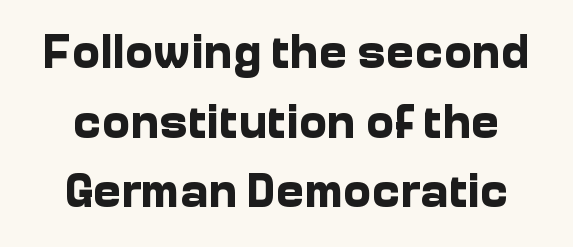
{"serif": "no", "italic": "no", "bold": "yes", "weight": "bold", "width": "normal", "stroke_contrast": "low", "x_height": "medium", "monospaced": "no", "underline": "no", "align": "center", "line_spacing": "normal", "line_spacing_ratio": 1.45, "letter_spacing": "normal", "letter_spacing_em": 0.0, "glyph_px": 48}
